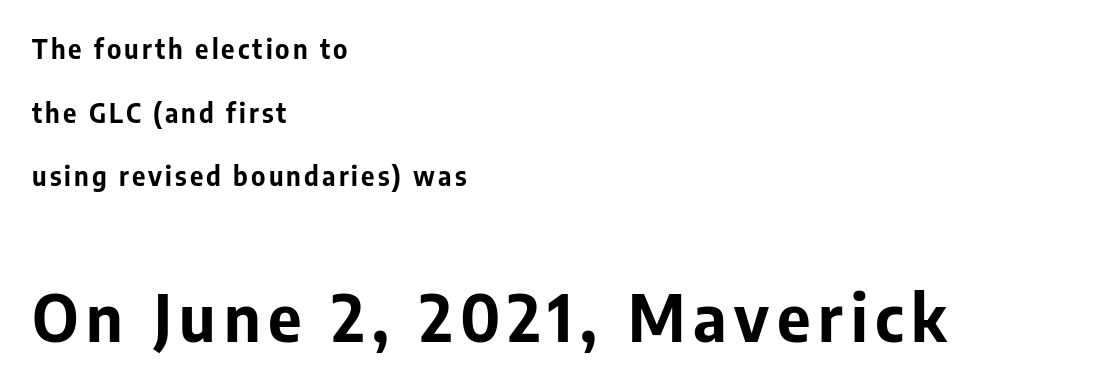
The image shows 65 px bold sans-serif type, upright; set left-aligned, loose line spacing (2.45x), not underlined; the second (bottom) block is 2.5x larger; low stroke contrast and a medium x-height.
